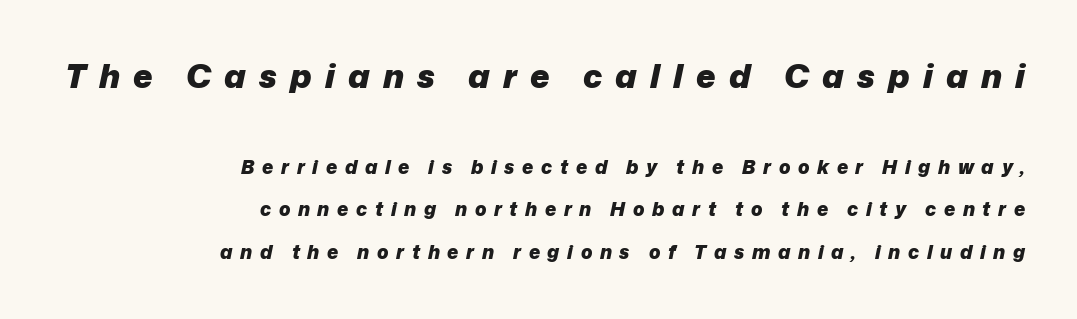
Compare the two chunks: the upper has the greater cap height. Beneath every word, the page is bare. This sample is right-justified, so line beginnings fall wherever the words allow. Glyph-to-glyph distance is far greater than everyday printed text. The face used here is proportionally spaced, like ordinary book or web type.
